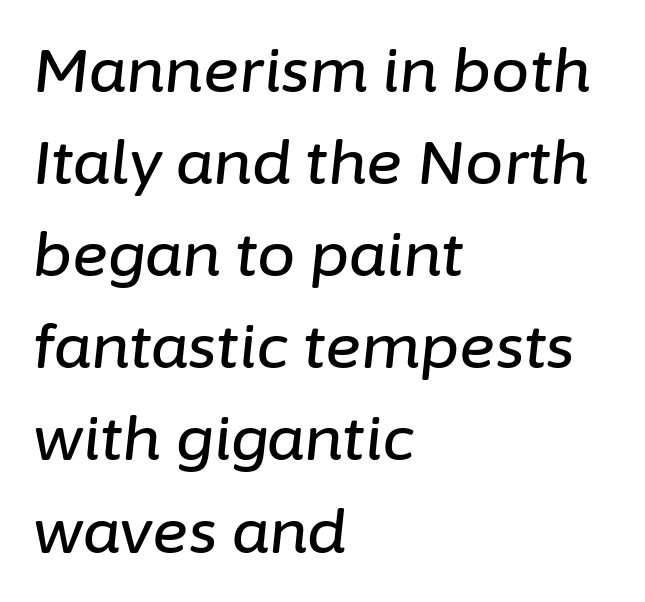
{"italic": "yes", "lean": "right", "slant_degrees": 6, "width": "normal", "stroke_contrast": "low", "x_height": "medium", "monospaced": "no", "underline": "no", "align": "left", "line_spacing": "normal", "line_spacing_ratio": 1.51, "letter_spacing": "normal", "letter_spacing_em": 0.0, "glyph_px": 61}
